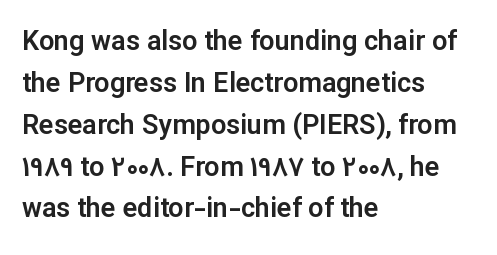
Q: Is the text italic (slanted)? A: No, it is upright.
Q: Is the text underlined? A: No.
Q: How is the paragraph aligned? A: Left-aligned.
Q: Is the spacing between letters normal or unusually wide? A: Normal.
Q: Is the spacing between lines tight, normal or loose? A: Normal.
